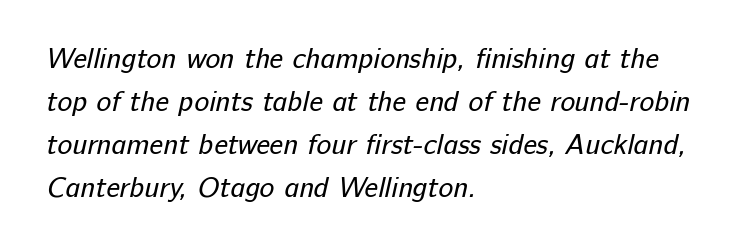
{"serif": "no", "bold": "no", "weight": "regular", "width": "normal", "stroke_contrast": "low", "x_height": "medium", "monospaced": "no", "underline": "no", "align": "left", "line_spacing": "normal", "line_spacing_ratio": 1.54, "letter_spacing": "normal", "letter_spacing_em": 0.0, "glyph_px": 28}
